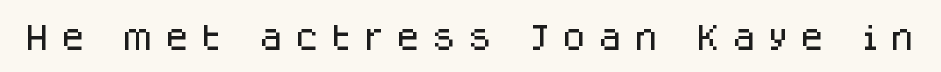
Q: Is the text italic (slanted)? A: No, it is upright.
Q: Is the typeface a serif or a sans-serif typeface? A: Sans-serif.
Q: Is the text underlined? A: No.
Q: Is the spacing between letters normal or unusually wide? A: Unusually wide.
Q: Width (condensed, normal, or wide)? A: Normal.
Q: Stroke contrast? A: Low.
Q: x-height? A: Large.
Q: Monospaced? A: No.
